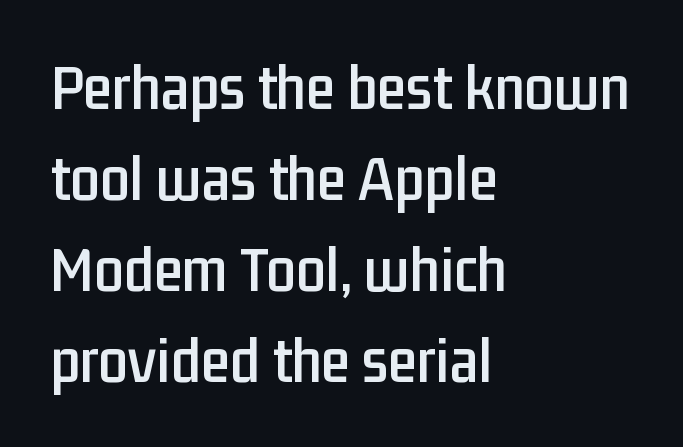
{"serif": "no", "italic": "no", "width": "condensed", "stroke_contrast": "low", "x_height": "medium", "monospaced": "no", "underline": "no", "align": "left", "line_spacing": "normal", "line_spacing_ratio": 1.38, "letter_spacing": "normal", "letter_spacing_em": 0.0, "glyph_px": 66}
